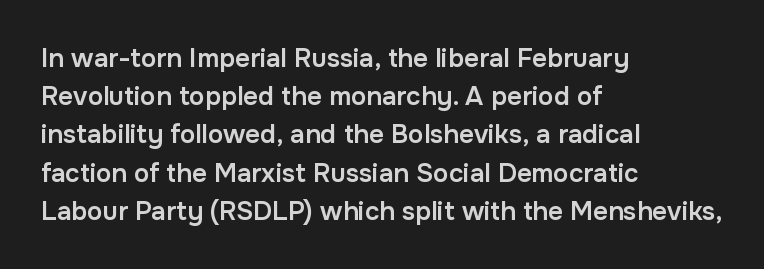
These lines keep a tight, regular rhythm from letter to letter. The rag falls on the right side of this text block. Glance below the letters and you will spot only blank space. Interline gaps are of average width in this sample.
